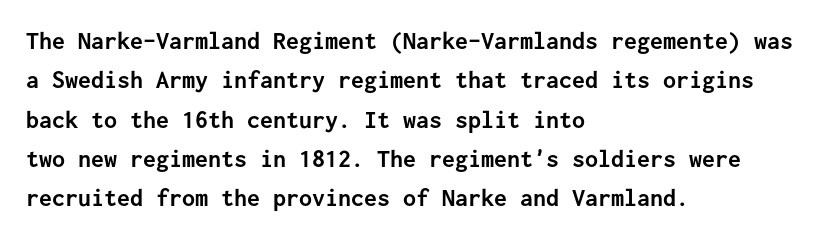
Q: Is the text bold? A: Yes.
Q: Is the text italic (slanted)? A: No, it is upright.
Q: Is the text underlined? A: No.
Q: How is the paragraph aligned? A: Left-aligned.
Q: Is the spacing between letters normal or unusually wide? A: Normal.
Q: Is the spacing between lines tight, normal or loose? A: Normal.
